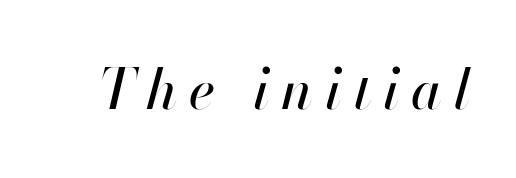
Q: Is the text italic (slanted)? A: Yes, it leans right by about 13 degrees.
Q: Is the text underlined? A: No.
Q: Is the spacing between letters normal or unusually wide? A: Unusually wide.
Q: Width (condensed, normal, or wide)? A: Normal.
Q: Stroke contrast? A: High.
Q: x-height? A: Small.
Q: Monospaced? A: No.
